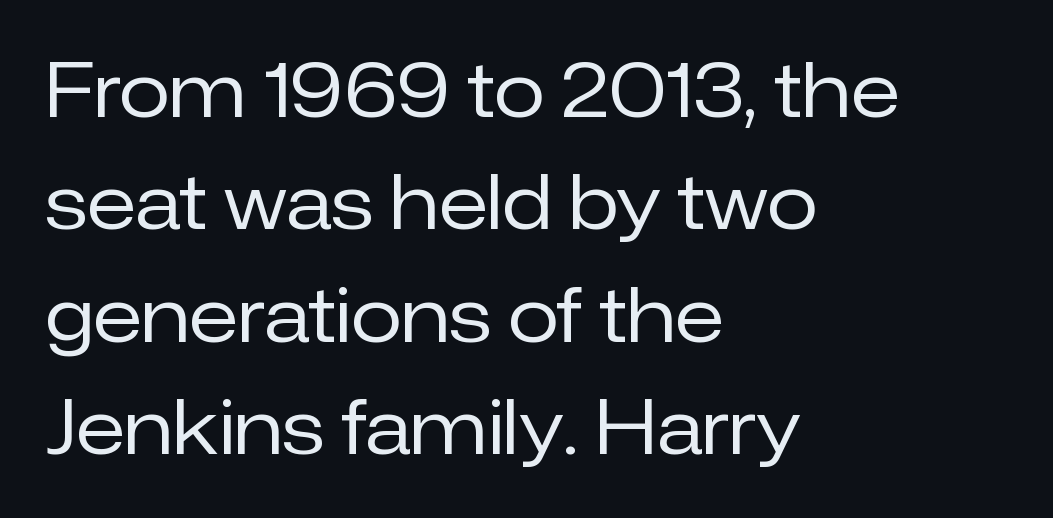
Q: Is the text bold? A: No.
Q: Is the text italic (slanted)? A: No, it is upright.
Q: Is the typeface a serif or a sans-serif typeface? A: Sans-serif.
Q: Is the text underlined? A: No.
Q: How is the paragraph aligned? A: Left-aligned.
Q: Is the spacing between letters normal or unusually wide? A: Normal.
Q: Is the spacing between lines tight, normal or loose? A: Normal.
Q: Width (condensed, normal, or wide)? A: Normal.
Q: Stroke contrast? A: Low.
Q: x-height? A: Medium.
Q: Monospaced? A: No.
